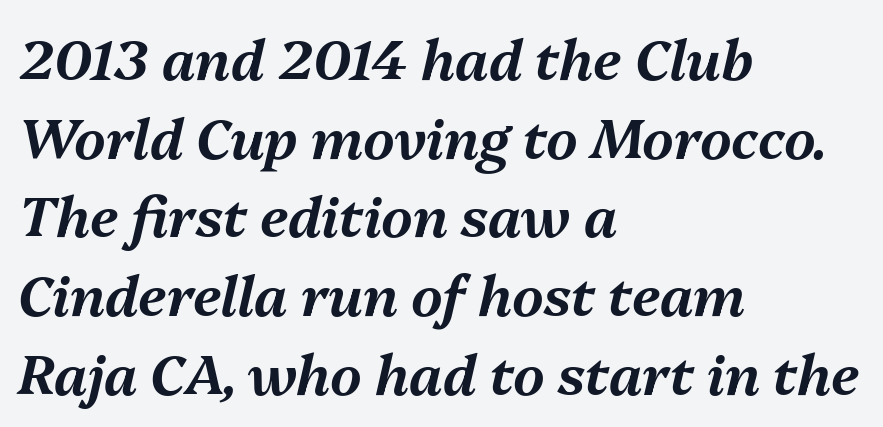
Q: Is the text italic (slanted)? A: Yes, it leans right by about 13 degrees.
Q: Is the text underlined? A: No.
Q: How is the paragraph aligned? A: Left-aligned.
Q: Is the spacing between letters normal or unusually wide? A: Normal.
Q: Is the spacing between lines tight, normal or loose? A: Normal.
Q: Width (condensed, normal, or wide)? A: Normal.
Q: Stroke contrast? A: Medium.
Q: x-height? A: Medium.
Q: Monospaced? A: No.
